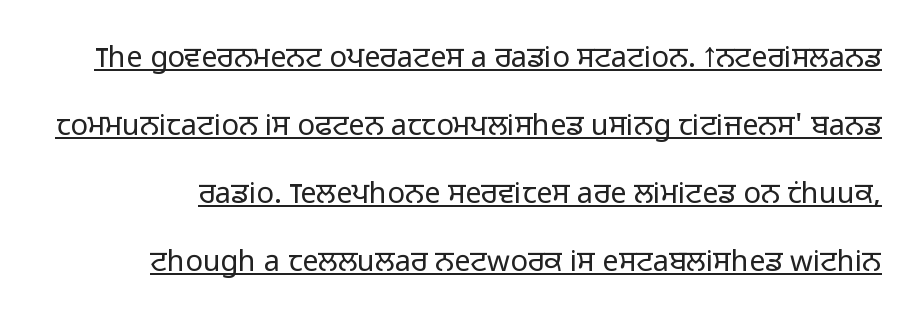
The image shows 29 px light sans-serif type, upright; set loose line spacing (2.34x), normal letter spacing, underlined; low stroke contrast and a medium x-height.
